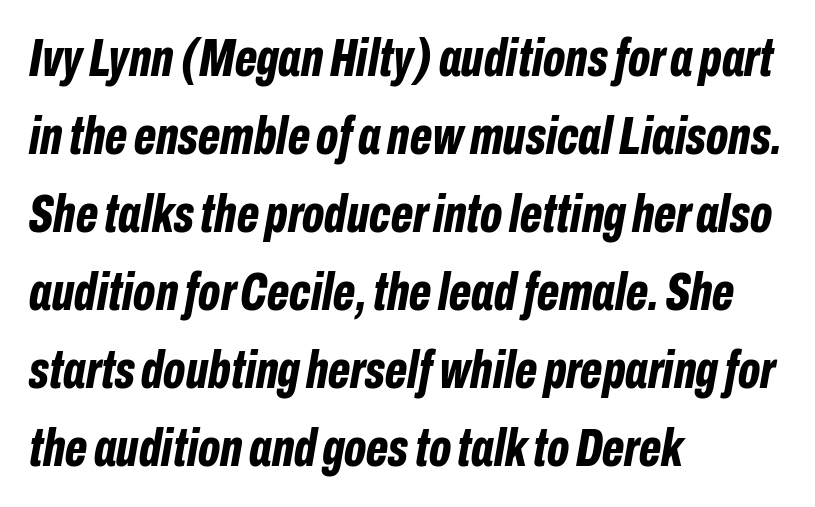
{"italic": "yes", "lean": "right", "slant_degrees": 10, "bold": "yes", "weight": "bold", "width": "condensed", "stroke_contrast": "low", "x_height": "medium", "monospaced": "no", "underline": "no", "align": "left", "line_spacing": "normal", "line_spacing_ratio": 1.47, "letter_spacing": "normal", "letter_spacing_em": 0.0, "glyph_px": 53}
